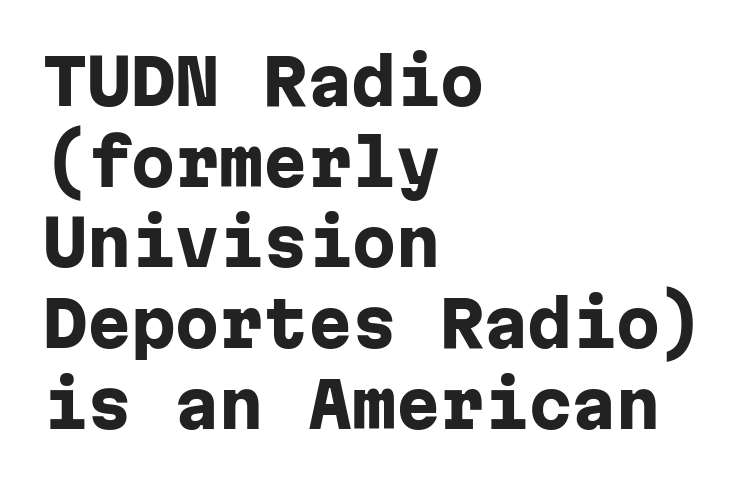
Q: Is the text bold? A: Yes.
Q: Is the text italic (slanted)? A: No, it is upright.
Q: Is the typeface a serif or a sans-serif typeface? A: Sans-serif.
Q: Is the text underlined? A: No.
Q: How is the paragraph aligned? A: Left-aligned.
Q: Is the spacing between letters normal or unusually wide? A: Normal.
Q: Is the spacing between lines tight, normal or loose? A: Normal.
Q: Width (condensed, normal, or wide)? A: Normal.
Q: Stroke contrast? A: Low.
Q: x-height? A: Medium.
Q: Monospaced? A: Yes.
